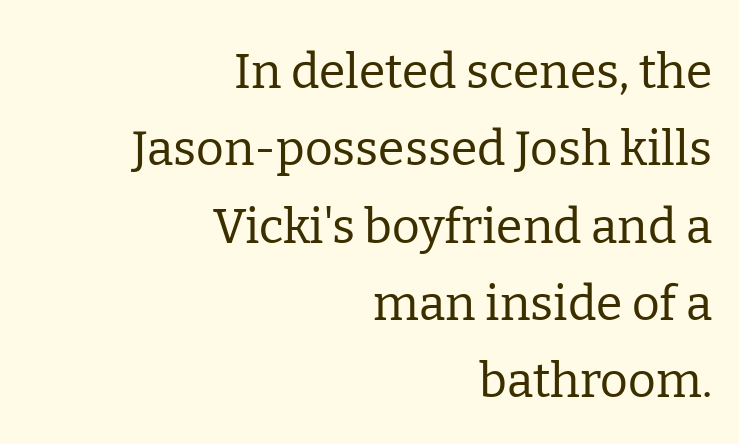
Q: Is the text bold? A: No.
Q: Is the text italic (slanted)? A: No, it is upright.
Q: Is the typeface a serif or a sans-serif typeface? A: Serif.
Q: Is the text underlined? A: No.
Q: How is the paragraph aligned? A: Right-aligned.
Q: Is the spacing between letters normal or unusually wide? A: Normal.
Q: Is the spacing between lines tight, normal or loose? A: Normal.
Q: Width (condensed, normal, or wide)? A: Normal.
Q: Stroke contrast? A: Low.
Q: x-height? A: Medium.
Q: Monospaced? A: No.
